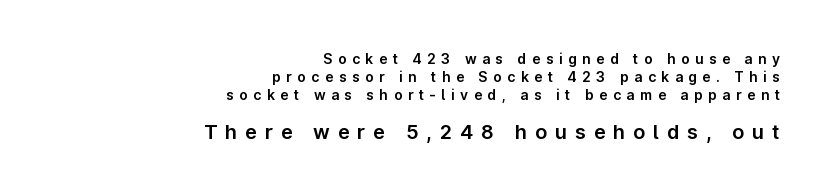
The image shows 20 px text type, upright; set right-aligned, normal line spacing (1.27x), unusually wide letter spacing (+0.39 em), not underlined; the second (bottom) block is 1.43x larger.
